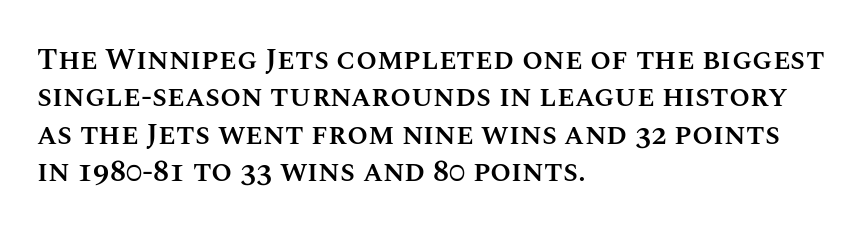
{"italic": "no", "bold": "semi", "weight": "semibold", "width": "normal", "stroke_contrast": "medium", "x_height": "large", "monospaced": "no", "underline": "no", "align": "left", "line_spacing": "normal", "line_spacing_ratio": 1.25, "letter_spacing": "normal", "letter_spacing_em": 0.0, "glyph_px": 30}
